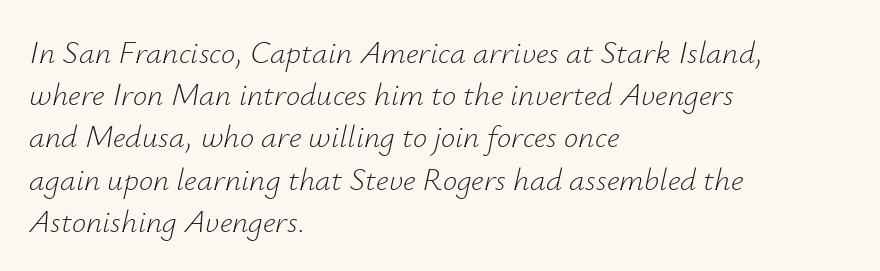
Q: Is the text bold? A: No.
Q: Is the text italic (slanted)? A: Yes, it leans right by about 12 degrees.
Q: Is the text underlined? A: No.
Q: How is the paragraph aligned? A: Left-aligned.
Q: Is the spacing between letters normal or unusually wide? A: Normal.
Q: Is the spacing between lines tight, normal or loose? A: Normal.
Q: Width (condensed, normal, or wide)? A: Normal.
Q: Stroke contrast? A: Low.
Q: x-height? A: Small.
Q: Monospaced? A: No.
